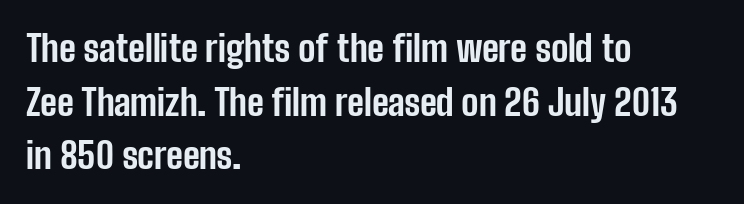
{"serif": "no", "italic": "no", "bold": "yes", "weight": "bold", "width": "condensed", "stroke_contrast": "low", "x_height": "medium", "monospaced": "no", "underline": "no", "align": "left", "line_spacing": "normal", "line_spacing_ratio": 1.49, "letter_spacing": "normal", "letter_spacing_em": 0.0, "glyph_px": 36}
